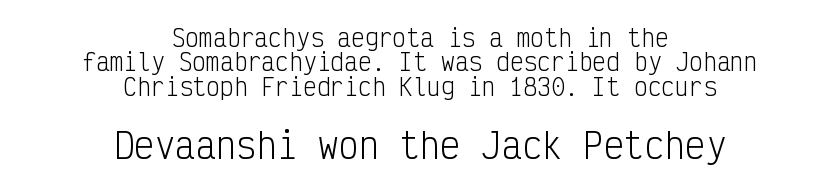
{"serif": "no", "italic": "no", "bold": "no", "weight": "light", "width": "condensed", "stroke_contrast": "low", "x_height": "medium", "monospaced": "yes", "underline": "no", "align": "center", "line_spacing": "tight", "line_spacing_ratio": 1.06, "letter_spacing": "normal", "letter_spacing_em": 0.0, "larger_block": "second", "size_ratio": 1.48, "glyph_px": 34}
